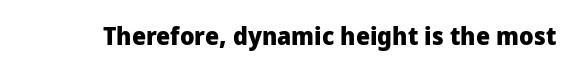
The image shows 25 px bold type, upright; set normal letter spacing, not underlined.
